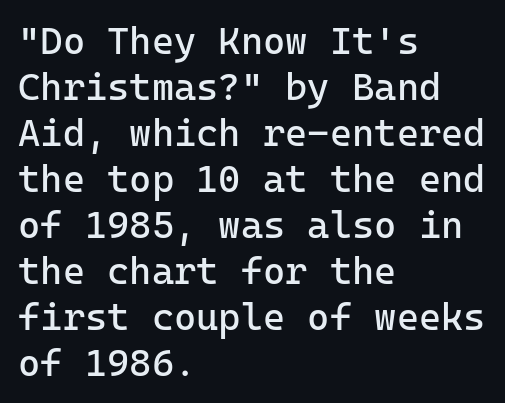
The image shows 38 px regular-weight sans-serif type, upright, monospaced; set left-aligned, line spacing 1.21x, normal letter spacing, not underlined; low stroke contrast and a medium x-height.
